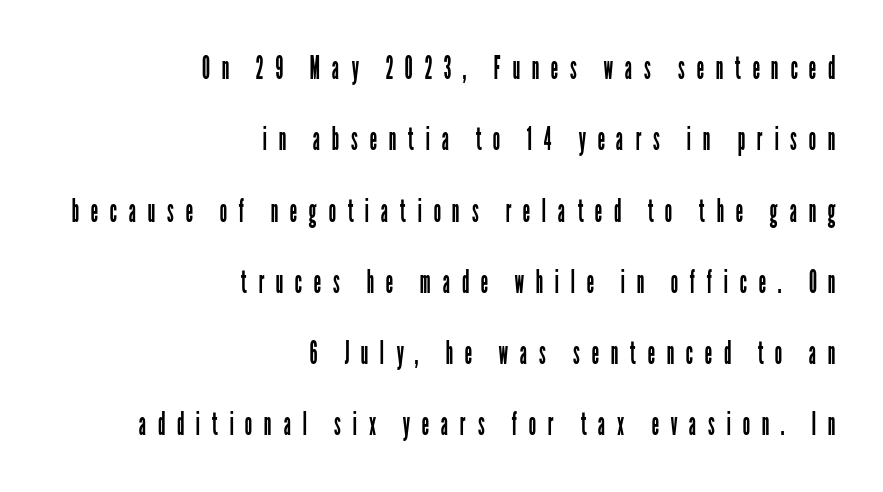
No feet cap the strokes, marking this as sans-serif type. Notice the wide empty band between every row — that's loose leading. Every character sits straight up, as roman type does. Compared with a flush-left layout, this one pins lines to the opposite, right side. Caption: expanded tracking, letters set apart.
